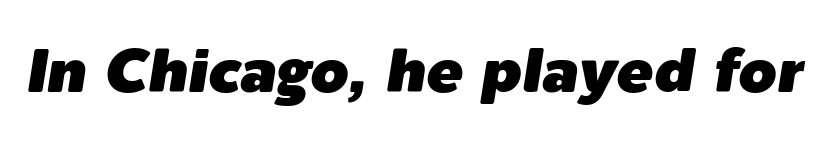
Rendered with sloped, italic letterforms. The passage shown is typed in a proportional face where columns would drift. The passage shown is not underscored anywhere. Characters follow at the spacing the type designer built in.
